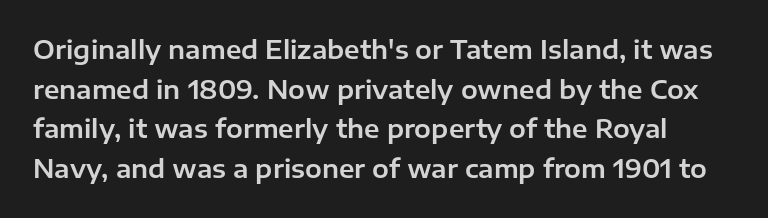
Q: Is the text italic (slanted)? A: No, it is upright.
Q: Is the text underlined? A: No.
Q: Is the spacing between letters normal or unusually wide? A: Normal.
Q: Is the spacing between lines tight, normal or loose? A: Normal.
